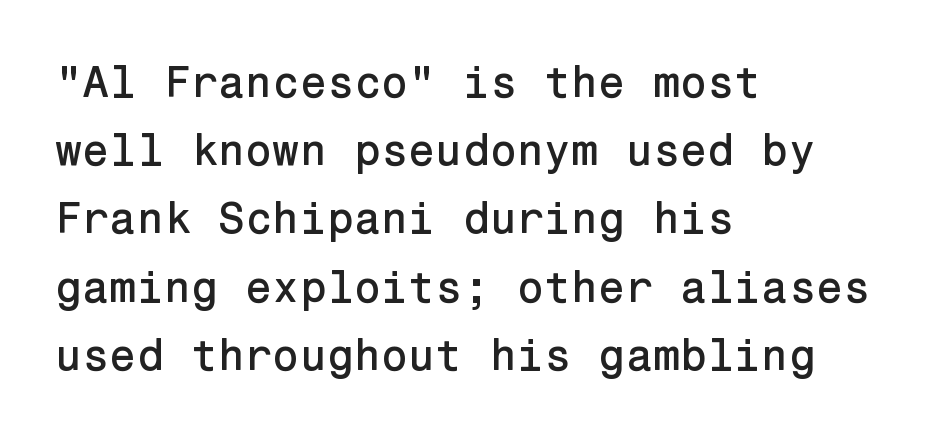
Q: Is the text italic (slanted)? A: No, it is upright.
Q: Is the typeface a serif or a sans-serif typeface? A: Sans-serif.
Q: Is the text underlined? A: No.
Q: How is the paragraph aligned? A: Left-aligned.
Q: Is the spacing between letters normal or unusually wide? A: Normal.
Q: Is the spacing between lines tight, normal or loose? A: Normal.
Q: Width (condensed, normal, or wide)? A: Normal.
Q: Stroke contrast? A: Low.
Q: x-height? A: Medium.
